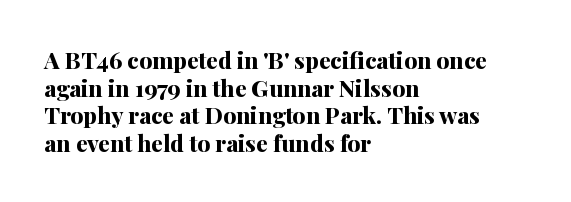
The letters stand upright; this is a roman face. Each word holds together tightly as a unit, with standard inter-letter gaps. Underline: absent. Notice how thick the strokes are: this is what a full bold looks like. The setting favours the left margin, as ordinary paragraphs usually do.
